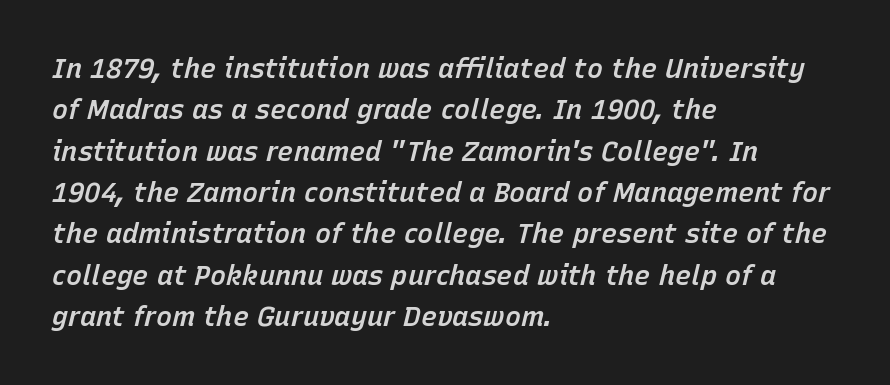
Typeset ragged right — the left edge is the straight one. Stems and bowls a touch heavier than normal — semibold. Style check: oblique. Tracking value appears to be zero — textbook default spacing.
